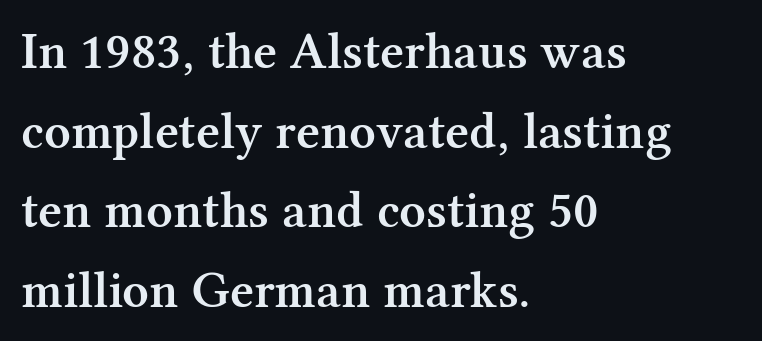
These lines are rendered in a variable-pitch font. The space between consecutive lines is moderate. Glyph-to-glyph distance matches everyday printed text. The characters display serif detailing at their extremities. The paragraph has a hard left edge and a soft right edge.
